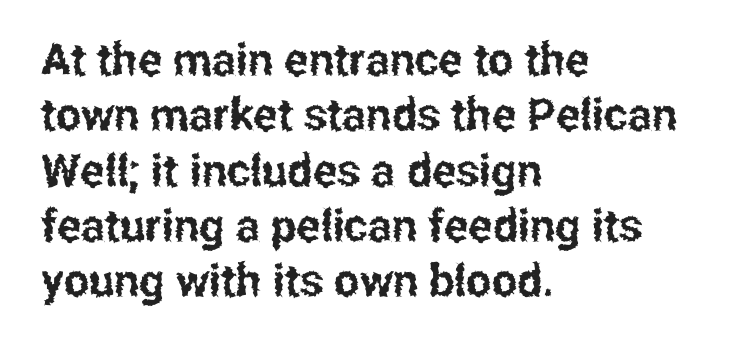
The image shows 45 px condensed sans-serif type, upright; set left-aligned, line spacing 1.23x, normal letter spacing, not underlined; low stroke contrast and a medium x-height.
